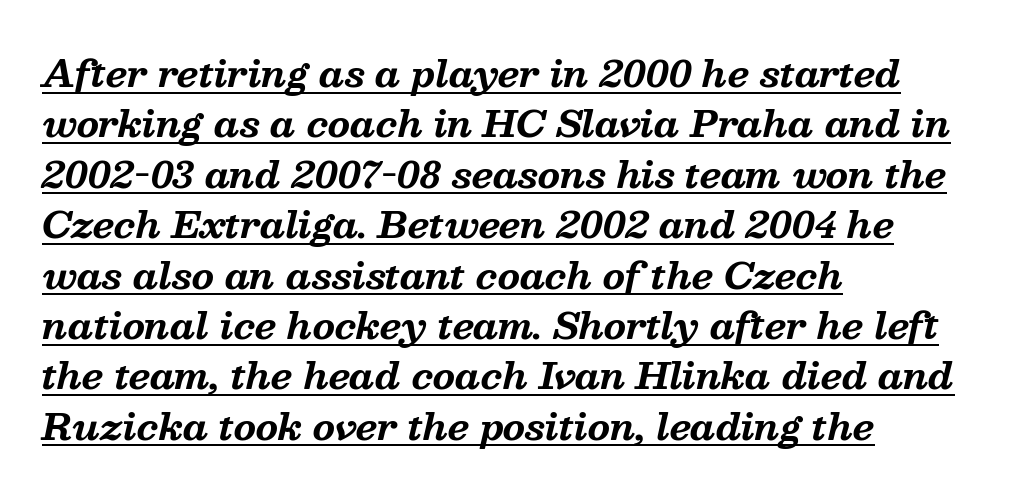
The image shows 36 px bold serif type, italic (leaning right); set left-aligned, normal line spacing (1.4x), normal letter spacing, underlined; medium stroke contrast and a medium x-height.
